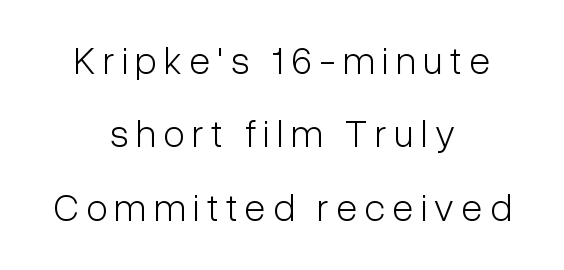
{"serif": "no", "italic": "no", "bold": "no", "weight": "light", "width": "condensed", "stroke_contrast": "low", "x_height": "medium", "monospaced": "no", "underline": "no", "align": "center", "line_spacing_ratio": 1.88, "glyph_px": 39}
